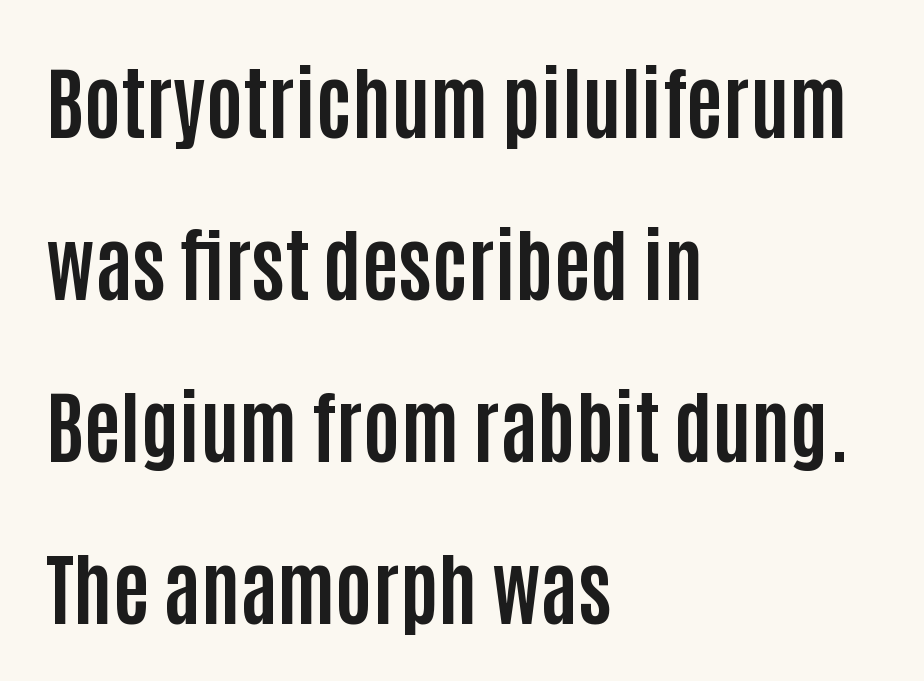
The image shows 79 px bold, condensed sans-serif type, upright; set left-aligned, loose line spacing (2.05x), normal letter spacing, not underlined; low stroke contrast and a large x-height.
